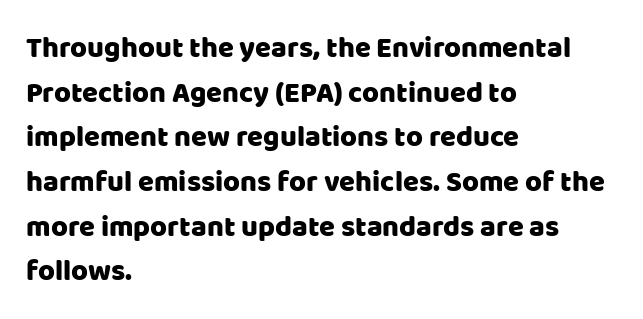
{"serif": "no", "italic": "no", "width": "normal", "stroke_contrast": "low", "x_height": "large", "monospaced": "no", "underline": "no", "align": "left", "line_spacing": "normal", "line_spacing_ratio": 1.54, "letter_spacing": "normal", "letter_spacing_em": 0.0, "glyph_px": 29}
